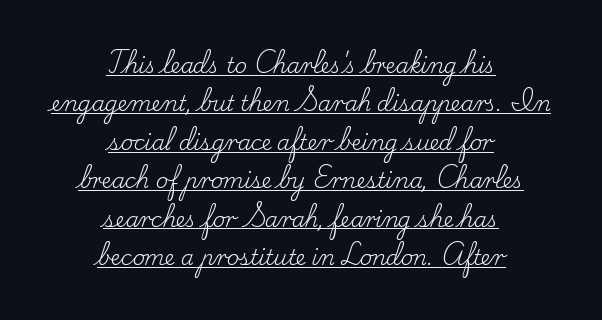
Unbolded letterforms with no extra heft. A centered setting, common on invitations and titles, is used for this passage. The typesetter has applied underlining to the passage shown. Here the glyphs are tracked normally, forming tight word shapes.
